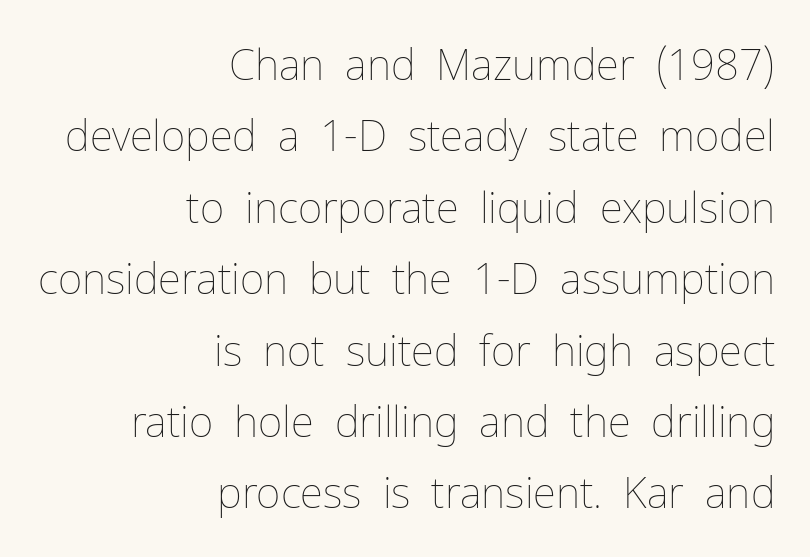
Reading down the block, your eye finds every line finishing at a fixed right position. You could not count columns in this text — the font is proportionally spaced. The leading is moderate, giving the passage an even texture. Unlike italic type, these characters show no tilt at all. On a weight scale, this lands at 450 or below.
